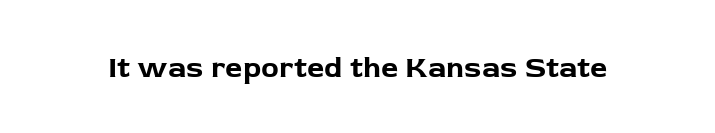
The image shows 30 px bold sans-serif type, upright; set normal letter spacing, not underlined; low stroke contrast and a medium x-height.
